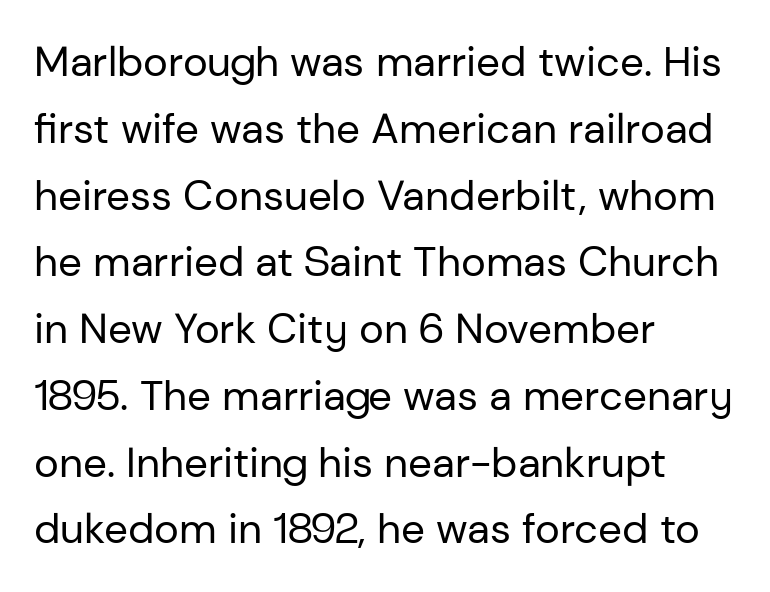
{"serif": "no", "italic": "no", "bold": "no", "weight": "regular", "width": "normal", "stroke_contrast": "low", "x_height": "medium", "monospaced": "no", "underline": "no", "align": "left", "line_spacing": "normal", "line_spacing_ratio": 1.59, "letter_spacing": "normal", "letter_spacing_em": 0.0, "glyph_px": 42}
